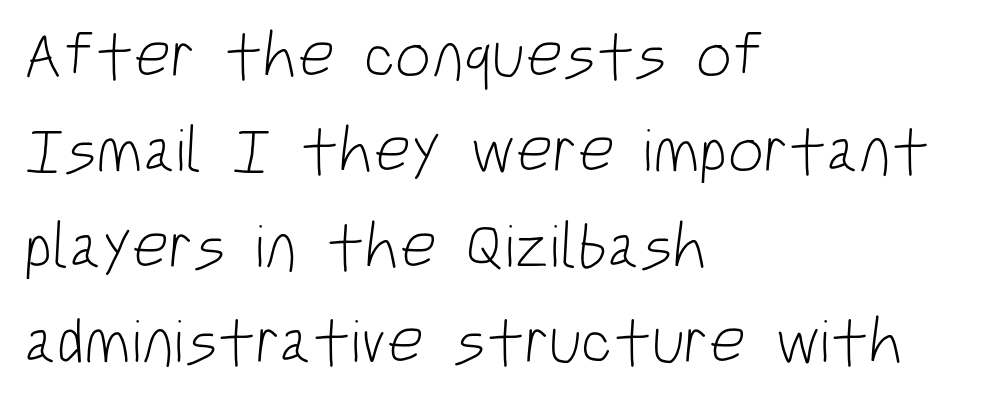
{"serif": "no", "bold": "no", "weight": "light", "width": "condensed", "stroke_contrast": "low", "x_height": "large", "monospaced": "no", "underline": "no", "align": "left", "line_spacing": "normal", "line_spacing_ratio": 1.49, "letter_spacing": "normal", "letter_spacing_em": 0.0, "glyph_px": 64}
